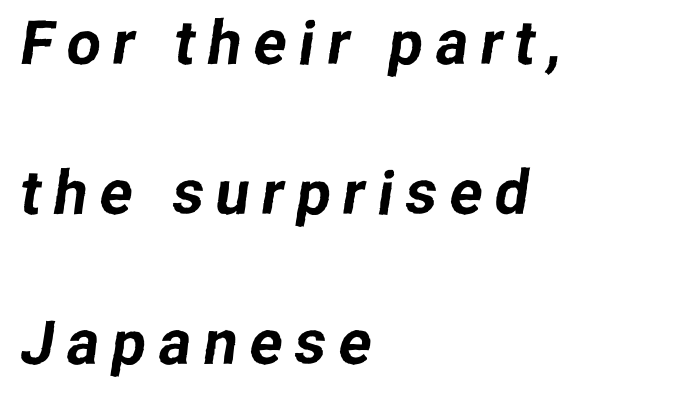
{"serif": "no", "width": "normal", "stroke_contrast": "low", "x_height": "medium", "monospaced": "no", "underline": "no", "align": "left", "line_spacing": "loose", "line_spacing_ratio": 2.46, "letter_spacing": "wide", "letter_spacing_em": 0.2, "glyph_px": 61}
